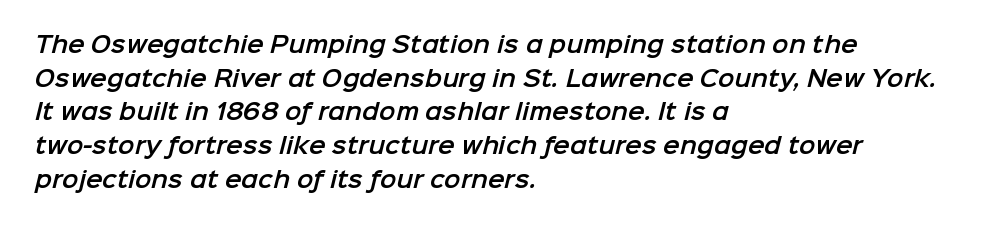
The tracking reads as untouched default to a designer's eye. Rule under the text: the space is simply empty. Leftover space on each line is placed entirely after the last word. The vertical gap from one line to the next is medium.
